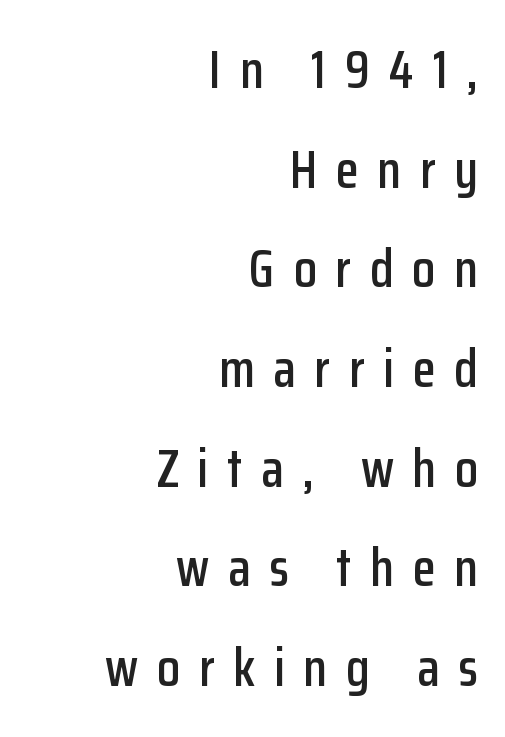
Q: Is the text italic (slanted)? A: No, it is upright.
Q: Is the typeface a serif or a sans-serif typeface? A: Sans-serif.
Q: Is the text underlined? A: No.
Q: How is the paragraph aligned? A: Right-aligned.
Q: Is the spacing between letters normal or unusually wide? A: Unusually wide.
Q: Width (condensed, normal, or wide)? A: Condensed.
Q: Stroke contrast? A: Low.
Q: x-height? A: Medium.
Q: Monospaced? A: No.
